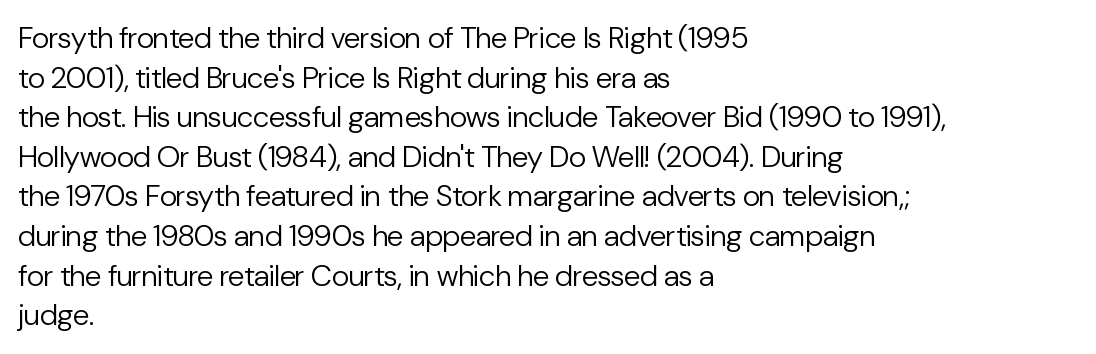
The image shows 30 px regular-weight sans-serif type, upright; set left-aligned, normal line spacing (1.32x), normal letter spacing, not underlined; low stroke contrast and a medium x-height.
